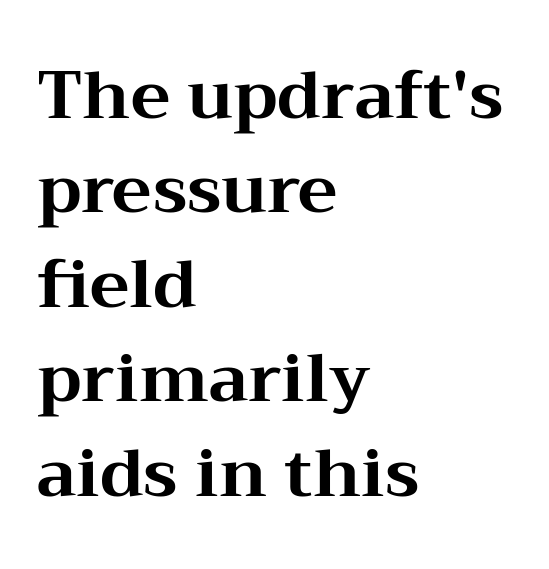
{"serif": "yes", "italic": "no", "bold": "yes", "weight": "bold", "width": "wide", "stroke_contrast": "medium", "x_height": "medium", "monospaced": "no", "underline": "no", "align": "left", "line_spacing": "normal", "line_spacing_ratio": 1.41, "letter_spacing": "normal", "letter_spacing_em": 0.0, "glyph_px": 67}
